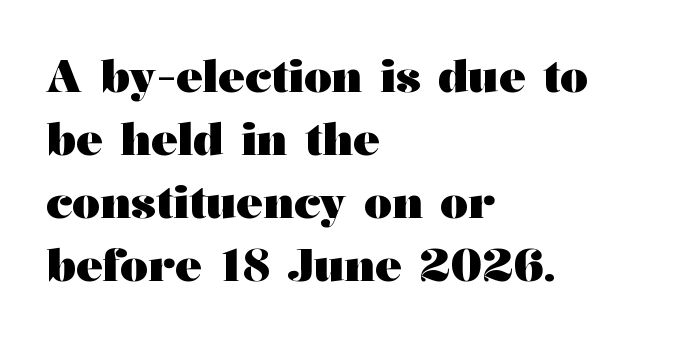
The image shows 44 px heavy, wide serif type, upright; set left-aligned, normal line spacing (1.43x), normal letter spacing, not underlined; medium stroke contrast and a medium x-height.
